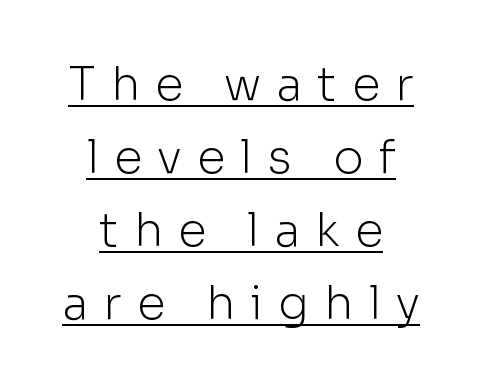
Here the designer chose a conventional face with non-uniform glyph widths. On a weight scale, this lands at 450 or below. Typographically, this falls in the sans-serif category. These lines were composed using upright roman letters. The passage is arranged like a title page — every line centered. Here the glyphs are tracked loosely, breaking word shapes into spaced letters.
